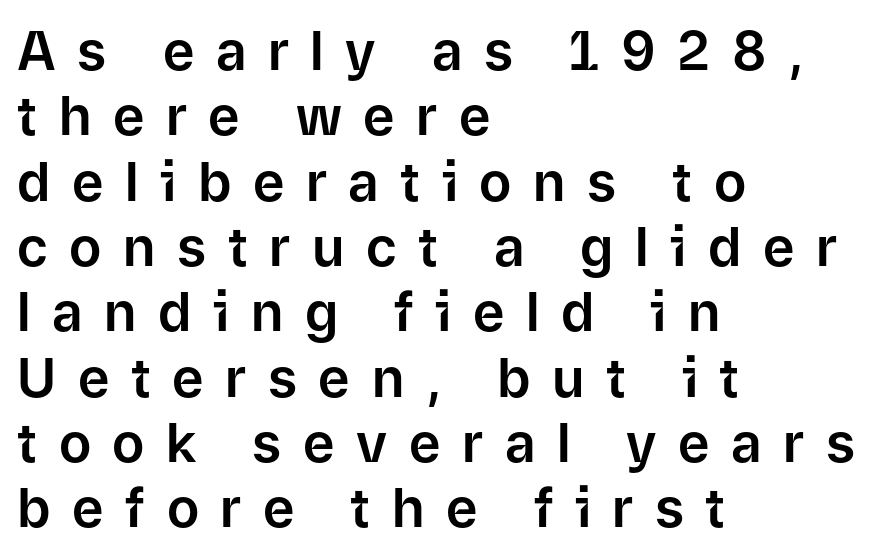
{"serif": "no", "italic": "no", "width": "normal", "stroke_contrast": "low", "x_height": "medium", "monospaced": "no", "underline": "no", "align": "left", "line_spacing_ratio": 1.21, "letter_spacing": "wide", "letter_spacing_em": 0.4, "glyph_px": 54}
